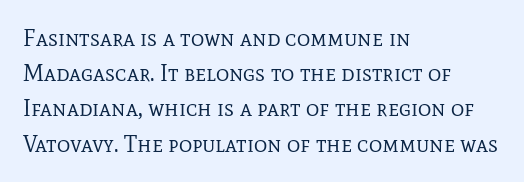
Q: Is the text bold? A: No.
Q: Is the text italic (slanted)? A: No, it is upright.
Q: Is the text underlined? A: No.
Q: How is the paragraph aligned? A: Left-aligned.
Q: Is the spacing between letters normal or unusually wide? A: Normal.
Q: Is the spacing between lines tight, normal or loose? A: Normal.
